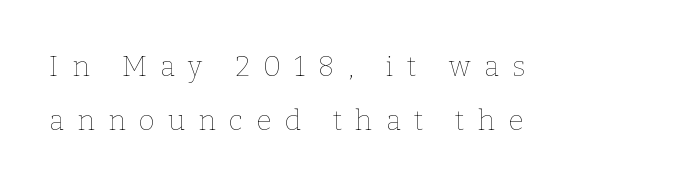
The image shows 28 px thin type, upright; set left-aligned, loose line spacing (1.93x), unusually wide letter spacing (+0.47 em), not underlined; low stroke contrast and a medium x-height.
